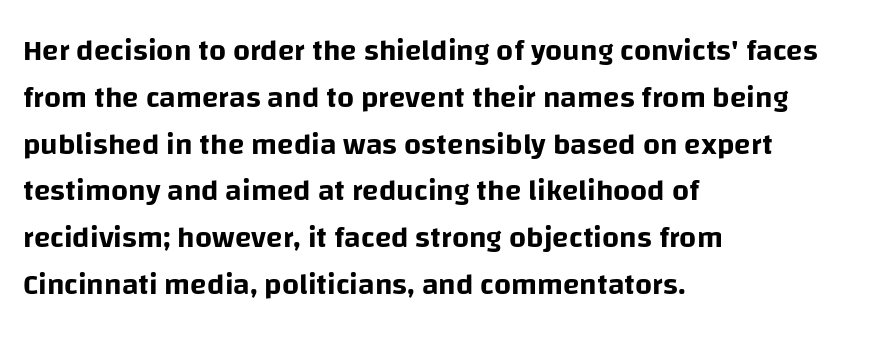
{"serif": "no", "italic": "no", "width": "normal", "stroke_contrast": "low", "x_height": "large", "monospaced": "no", "underline": "no", "align": "left", "line_spacing": "normal", "line_spacing_ratio": 1.56, "letter_spacing": "normal", "letter_spacing_em": 0.0, "glyph_px": 30}
